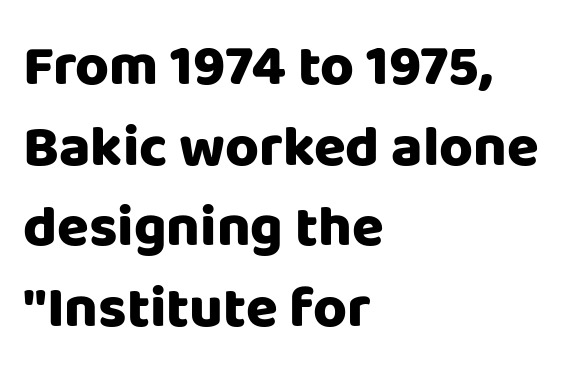
The image shows 58 px heavy sans-serif type, upright; set left-aligned, normal line spacing (1.39x), normal letter spacing, not underlined; low stroke contrast and a large x-height.
